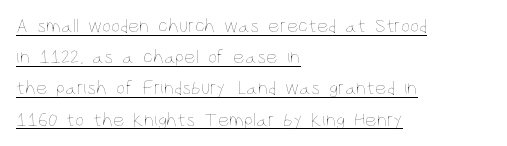
The image shows 20 px text type, upright; set left-aligned, normal line spacing (1.56x), normal letter spacing, underlined.
